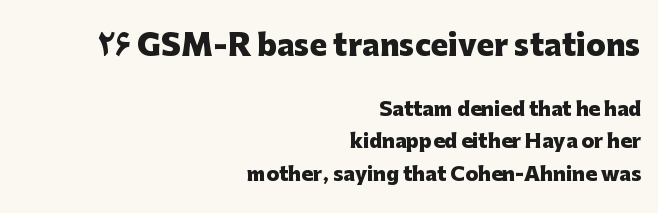
Q: Is the text bold? A: Yes.
Q: Is the text italic (slanted)? A: No, it is upright.
Q: Is the typeface a serif or a sans-serif typeface? A: Sans-serif.
Q: Is the text underlined? A: No.
Q: How is the paragraph aligned? A: Right-aligned.
Q: Is the spacing between letters normal or unusually wide? A: Normal.
Q: Which block of text is set in a larger size, the first (top) or the second (bottom)? A: The first (top) one.
Q: Width (condensed, normal, or wide)? A: Normal.
Q: Stroke contrast? A: Low.
Q: x-height? A: Medium.
Q: Monospaced? A: No.
